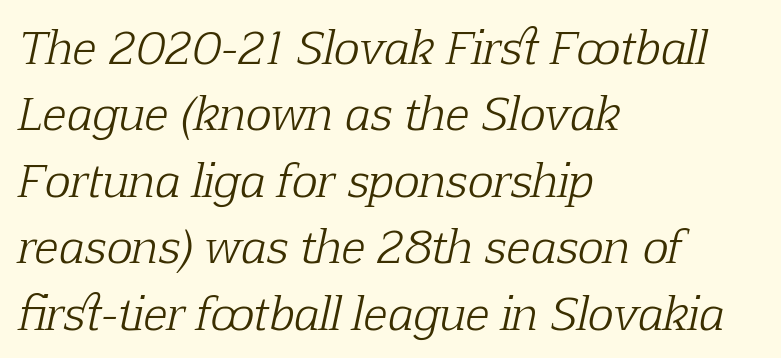
{"serif": "yes", "italic": "yes", "lean": "right", "slant_degrees": 12, "bold": "no", "weight": "light", "width": "normal", "stroke_contrast": "low", "x_height": "medium", "monospaced": "no", "underline": "no", "align": "left", "line_spacing": "normal", "line_spacing_ratio": 1.51, "letter_spacing": "normal", "letter_spacing_em": 0.0, "glyph_px": 44}
